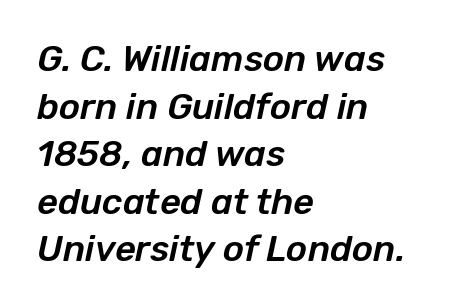
Regarding leading, the lines here are spaced in the standard way. Line beginnings align vertically; line endings do not. In terms of letterspacing, this is plain default setting. The typography opts for an oblique posture over an upright one. Spacing verdict: proportional, widths tailored to each character.
